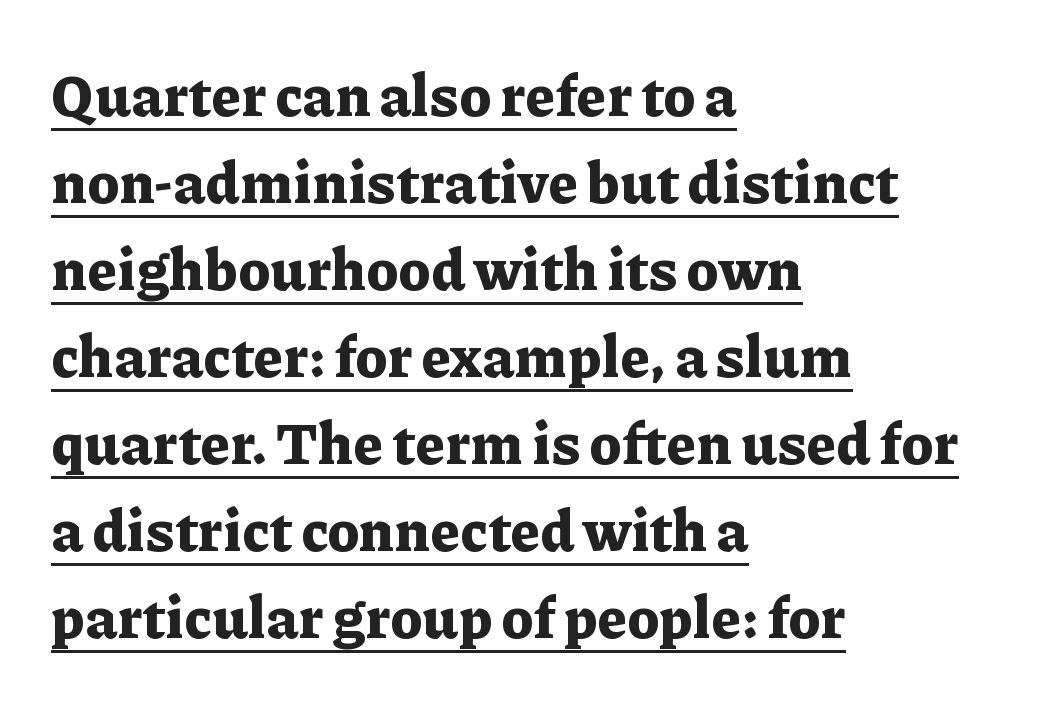
{"serif": "yes", "italic": "no", "bold": "yes", "weight": "bold", "width": "normal", "stroke_contrast": "low", "x_height": "medium", "monospaced": "no", "underline": "yes", "align": "left", "line_spacing": "normal", "line_spacing_ratio": 1.5, "letter_spacing": "normal", "letter_spacing_em": 0.0, "glyph_px": 58}
